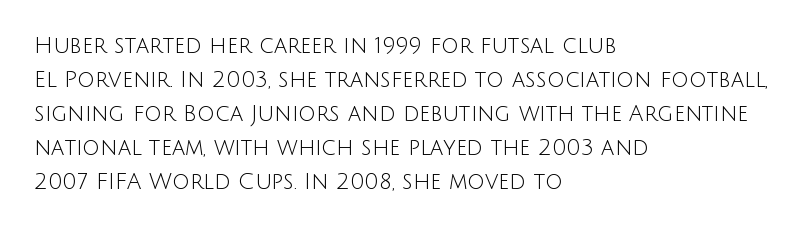
Q: Is the text bold? A: No.
Q: Is the text italic (slanted)? A: No, it is upright.
Q: Is the text underlined? A: No.
Q: How is the paragraph aligned? A: Left-aligned.
Q: Is the spacing between letters normal or unusually wide? A: Normal.
Q: Is the spacing between lines tight, normal or loose? A: Normal.
